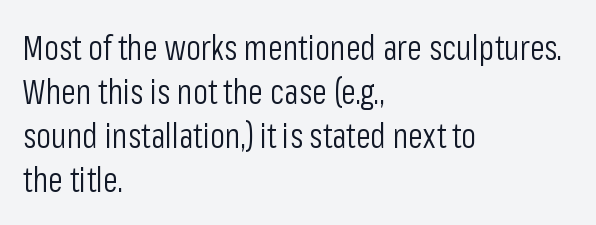
{"serif": "no", "italic": "no", "bold": "no", "weight": "light", "width": "condensed", "stroke_contrast": "low", "x_height": "medium", "monospaced": "no", "underline": "no", "align": "left", "line_spacing": "normal", "line_spacing_ratio": 1.29, "letter_spacing": "normal", "letter_spacing_em": 0.0, "glyph_px": 34}
